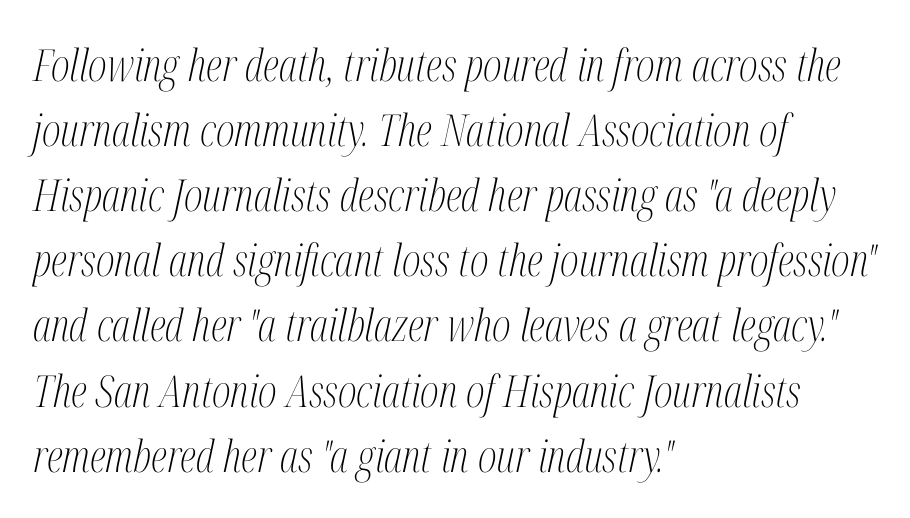
Q: Is the text bold? A: No.
Q: Is the text italic (slanted)? A: Yes, it leans right by about 12 degrees.
Q: Is the typeface a serif or a sans-serif typeface? A: Serif.
Q: Is the text underlined? A: No.
Q: How is the paragraph aligned? A: Left-aligned.
Q: Is the spacing between letters normal or unusually wide? A: Normal.
Q: Is the spacing between lines tight, normal or loose? A: Normal.
Q: Width (condensed, normal, or wide)? A: Condensed.
Q: Stroke contrast? A: Medium.
Q: x-height? A: Medium.
Q: Monospaced? A: No.
